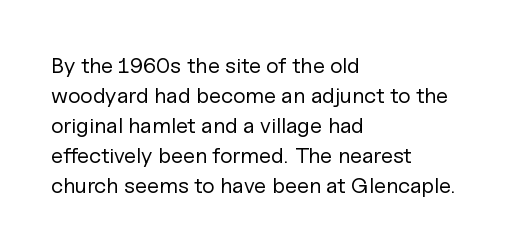
Q: Is the text bold? A: No.
Q: Is the text italic (slanted)? A: No, it is upright.
Q: Is the text underlined? A: No.
Q: How is the paragraph aligned? A: Left-aligned.
Q: Is the spacing between letters normal or unusually wide? A: Normal.
Q: Is the spacing between lines tight, normal or loose? A: Normal.
